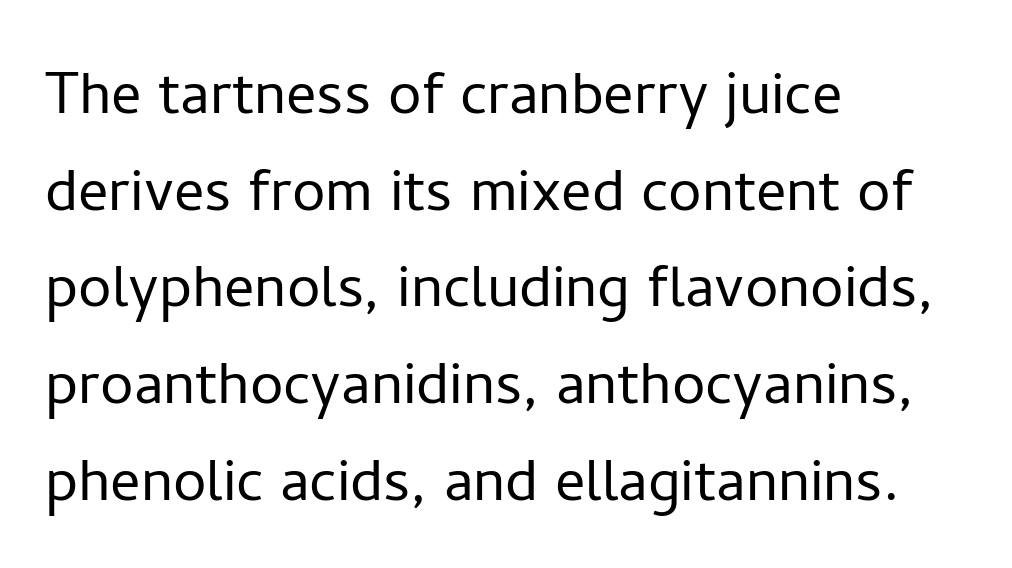
{"serif": "no", "italic": "no", "bold": "no", "weight": "light", "width": "normal", "stroke_contrast": "low", "x_height": "medium", "monospaced": "no", "underline": "no", "align": "left", "line_spacing": "normal", "line_spacing_ratio": 1.29, "letter_spacing": "normal", "letter_spacing_em": 0.0, "glyph_px": 75}
